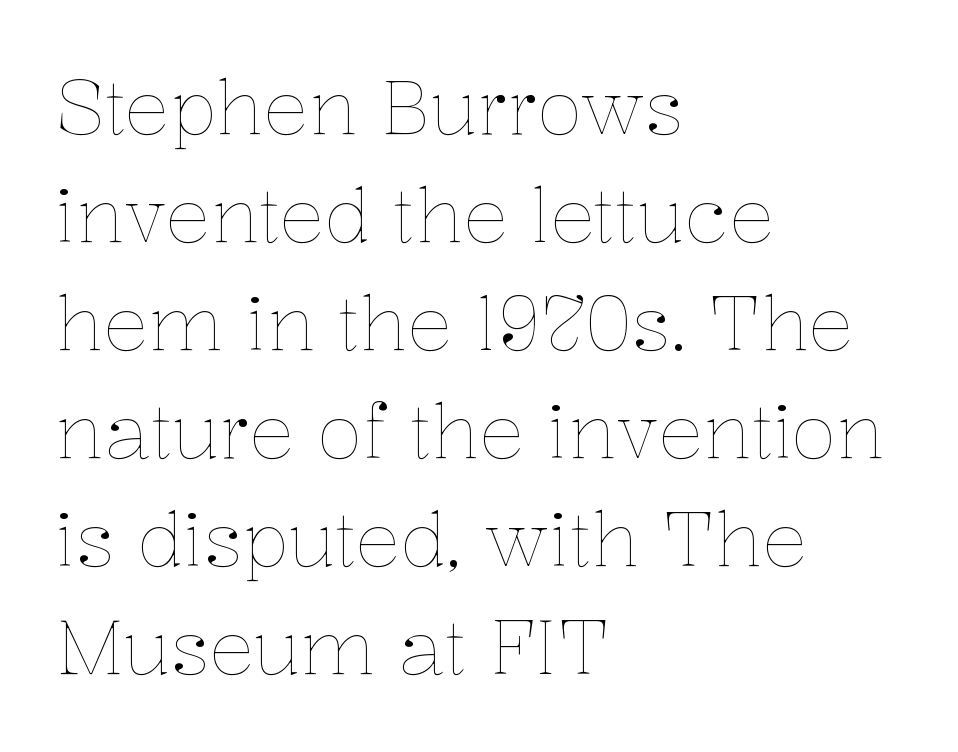
Stem width sits at or under what a default text font uses. The letters advance in unequal steps, a hallmark of proportional type. These lines sit exactly where default settings would place them. Ordinary non-slanted type is in use. Quick note: underline off.
